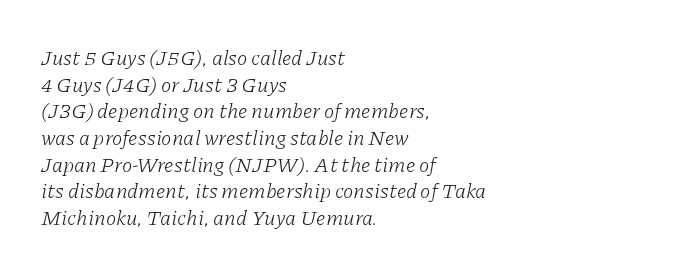
The image shows 21 px text type, italic (leaning right); set left-aligned, normal line spacing (1.27x), normal letter spacing, not underlined.
